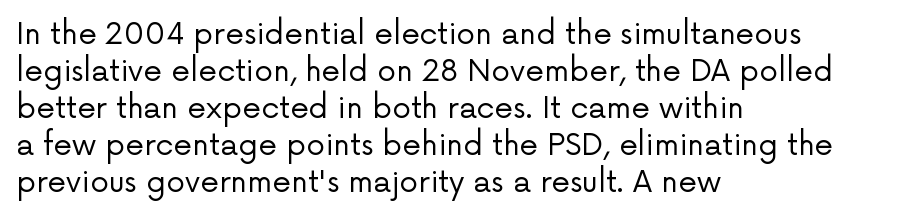
The image shows 30 px regular-weight sans-serif type, upright; set left-aligned, line spacing 1.23x, normal letter spacing, not underlined; low stroke contrast and a medium x-height.
